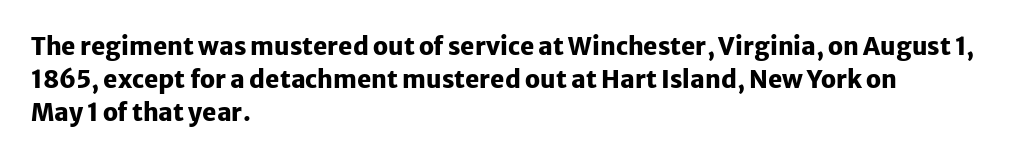
{"italic": "no", "bold": "yes", "underline": "no", "align": "left", "line_spacing": "normal", "line_spacing_ratio": 1.37, "letter_spacing": "normal", "letter_spacing_em": 0.0, "glyph_px": 24}
